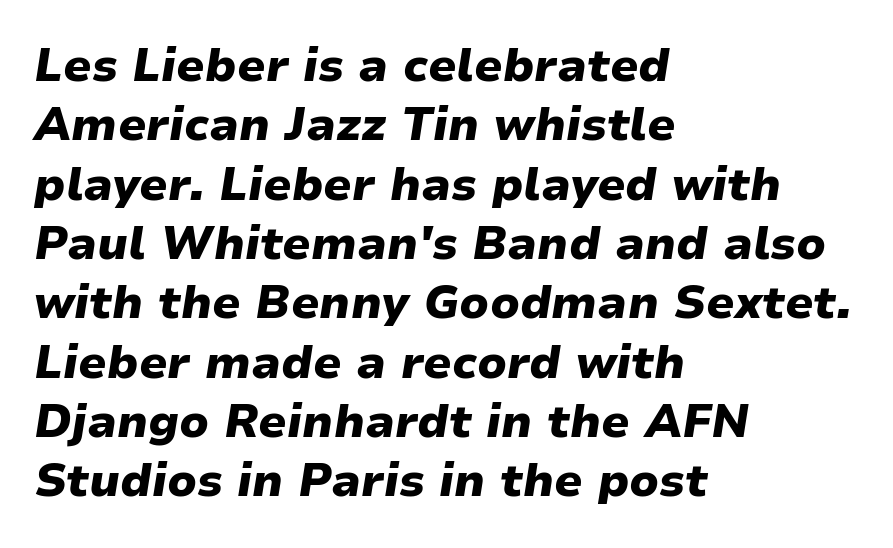
Q: Is the text bold? A: Yes.
Q: Is the text italic (slanted)? A: Yes, it leans right by about 9 degrees.
Q: Is the text underlined? A: No.
Q: How is the paragraph aligned? A: Left-aligned.
Q: Is the spacing between letters normal or unusually wide? A: Normal.
Q: Is the spacing between lines tight, normal or loose? A: Normal.
Q: Width (condensed, normal, or wide)? A: Normal.
Q: Stroke contrast? A: Low.
Q: x-height? A: Medium.
Q: Monospaced? A: No.
